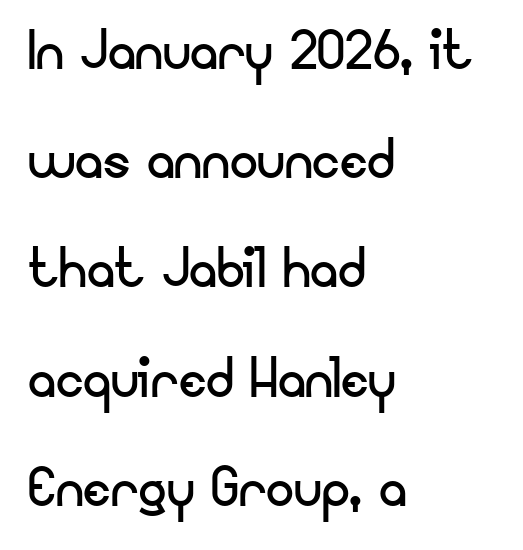
{"serif": "no", "italic": "no", "bold": "no", "weight": "regular", "width": "normal", "stroke_contrast": "low", "x_height": "small", "monospaced": "no", "underline": "no", "align": "left", "line_spacing": "normal", "line_spacing_ratio": 1.56, "letter_spacing": "normal", "letter_spacing_em": 0.0, "glyph_px": 70}
